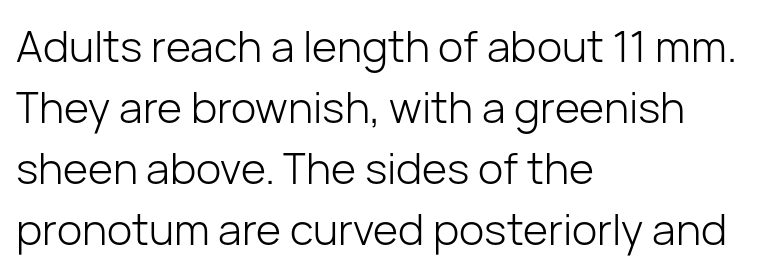
Q: Is the text bold? A: No.
Q: Is the text italic (slanted)? A: No, it is upright.
Q: Is the typeface a serif or a sans-serif typeface? A: Sans-serif.
Q: Is the text underlined? A: No.
Q: How is the paragraph aligned? A: Left-aligned.
Q: Is the spacing between letters normal or unusually wide? A: Normal.
Q: Is the spacing between lines tight, normal or loose? A: Normal.
Q: Width (condensed, normal, or wide)? A: Normal.
Q: Stroke contrast? A: Low.
Q: x-height? A: Medium.
Q: Monospaced? A: No.
